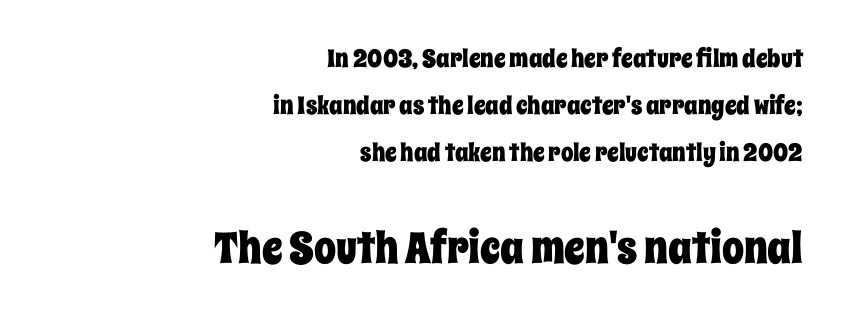
The image shows 44 px condensed type, upright; set right-aligned, line spacing 1.89x, normal letter spacing, not underlined; the second (bottom) block is 1.76x larger; low stroke contrast and a large x-height.
